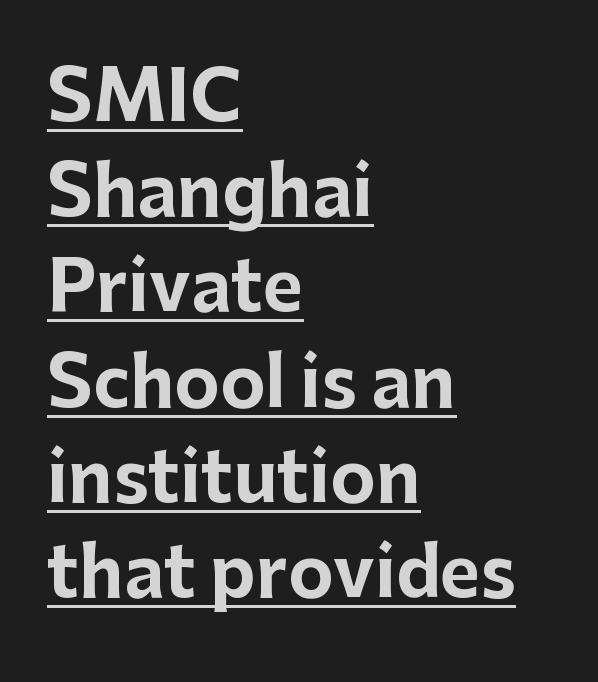
{"serif": "no", "italic": "no", "bold": "yes", "weight": "bold", "width": "normal", "stroke_contrast": "low", "x_height": "medium", "monospaced": "no", "underline": "yes", "align": "left", "line_spacing": "normal", "line_spacing_ratio": 1.38, "letter_spacing": "normal", "letter_spacing_em": 0.0, "glyph_px": 69}
